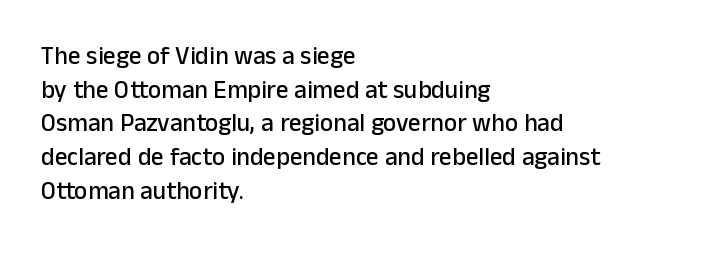
{"italic": "no", "underline": "no", "align": "left", "line_spacing": "normal", "line_spacing_ratio": 1.35, "letter_spacing": "normal", "letter_spacing_em": 0.0, "glyph_px": 25}
